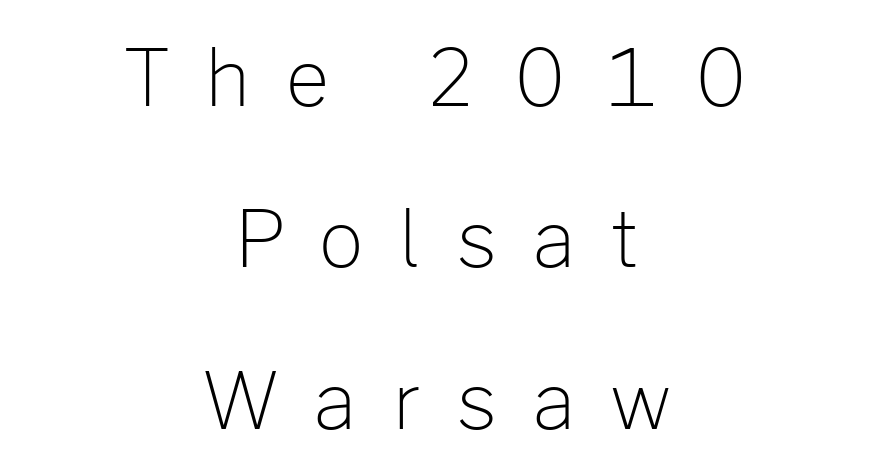
{"serif": "no", "italic": "no", "bold": "no", "weight": "light", "width": "normal", "stroke_contrast": "low", "x_height": "medium", "monospaced": "no", "underline": "no", "align": "center", "line_spacing": "loose", "line_spacing_ratio": 2.07, "letter_spacing": "wide", "letter_spacing_em": 0.45, "glyph_px": 78}
